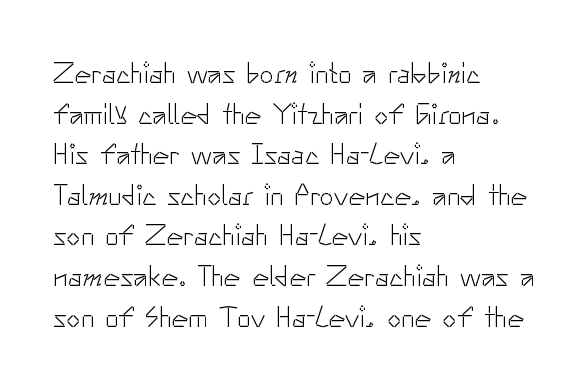
Q: Is the text bold? A: No.
Q: Is the text italic (slanted)? A: No, it is upright.
Q: Is the typeface a serif or a sans-serif typeface? A: Sans-serif.
Q: Is the text underlined? A: No.
Q: How is the paragraph aligned? A: Left-aligned.
Q: Is the spacing between letters normal or unusually wide? A: Normal.
Q: Is the spacing between lines tight, normal or loose? A: Normal.
Q: Width (condensed, normal, or wide)? A: Normal.
Q: Stroke contrast? A: Low.
Q: x-height? A: Small.
Q: Monospaced? A: No.
